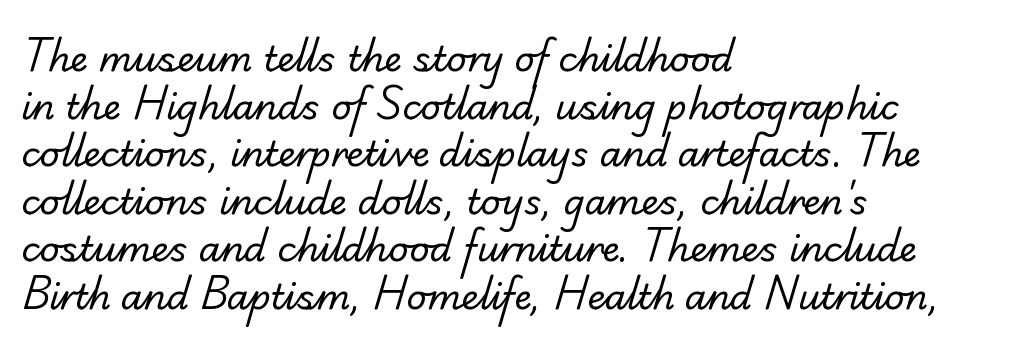
{"serif": "yes", "bold": "no", "weight": "regular", "width": "normal", "stroke_contrast": "low", "x_height": "small", "monospaced": "no", "underline": "no", "align": "left", "line_spacing": "normal", "line_spacing_ratio": 1.36, "letter_spacing": "normal", "letter_spacing_em": 0.0, "glyph_px": 35}
